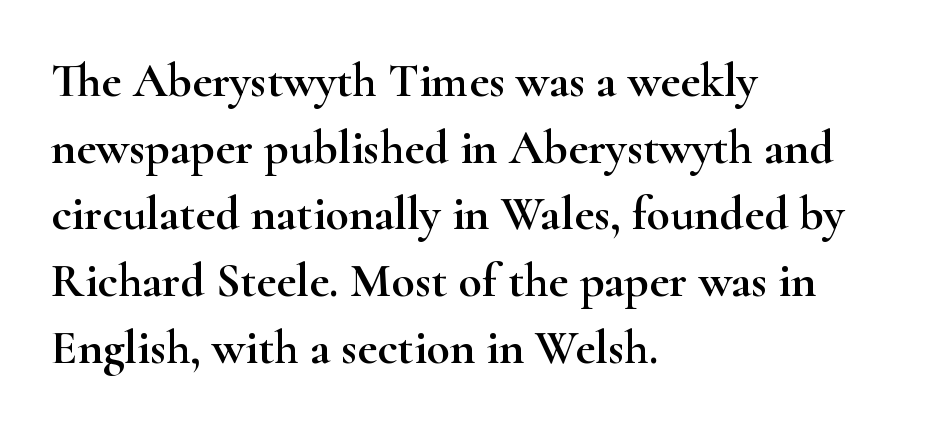
Q: Is the text italic (slanted)? A: No, it is upright.
Q: Is the typeface a serif or a sans-serif typeface? A: Serif.
Q: Is the text underlined? A: No.
Q: How is the paragraph aligned? A: Left-aligned.
Q: Is the spacing between letters normal or unusually wide? A: Normal.
Q: Is the spacing between lines tight, normal or loose? A: Normal.
Q: Width (condensed, normal, or wide)? A: Wide.
Q: Stroke contrast? A: High.
Q: x-height? A: Small.
Q: Monospaced? A: No.
